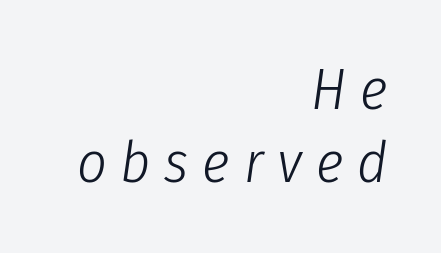
Q: Is the text bold? A: No.
Q: Is the text italic (slanted)? A: Yes, it leans right by about 8 degrees.
Q: Is the text underlined? A: No.
Q: How is the paragraph aligned? A: Right-aligned.
Q: Is the spacing between letters normal or unusually wide? A: Unusually wide.
Q: Is the spacing between lines tight, normal or loose? A: Normal.
Q: Width (condensed, normal, or wide)? A: Condensed.
Q: Stroke contrast? A: Low.
Q: x-height? A: Medium.
Q: Monospaced? A: No.
